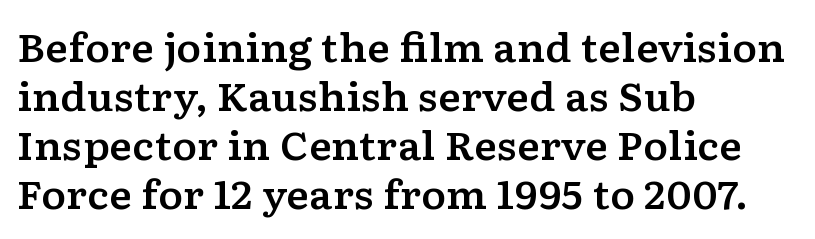
Rule under the text: the space is simply empty. Vertical spacing — default. I'd call this a serif setting — the letters wear small feet. There is no visible air inserted between adjacent glyphs.
